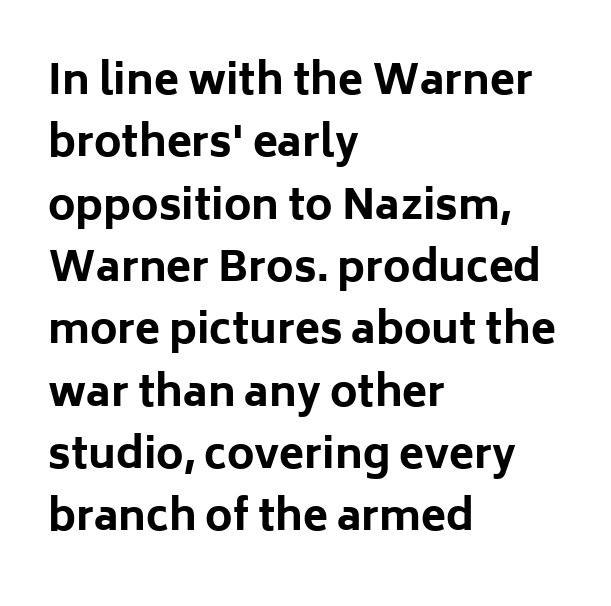
{"serif": "no", "italic": "no", "bold": "yes", "weight": "bold", "width": "normal", "stroke_contrast": "low", "x_height": "medium", "monospaced": "no", "underline": "no", "align": "left", "line_spacing": "normal", "line_spacing_ratio": 1.52, "letter_spacing": "normal", "letter_spacing_em": 0.0, "glyph_px": 41}
